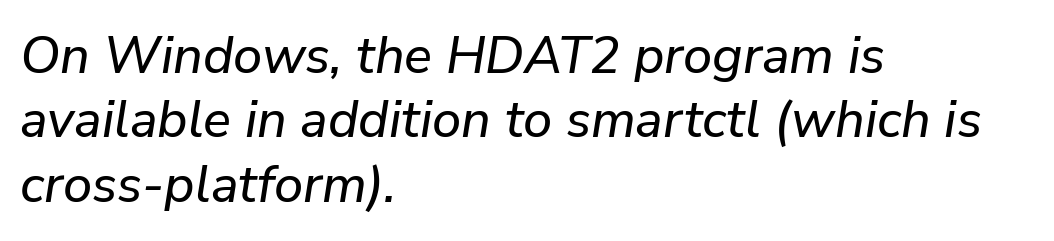
Compared with typical body copy, the letter spacing here is the same. A classic flush-left, rag-right setting is used for this passage. Looking at the ascenders, they clearly lean. Character widths vary here, with narrow letters taking less room than wide ones.
